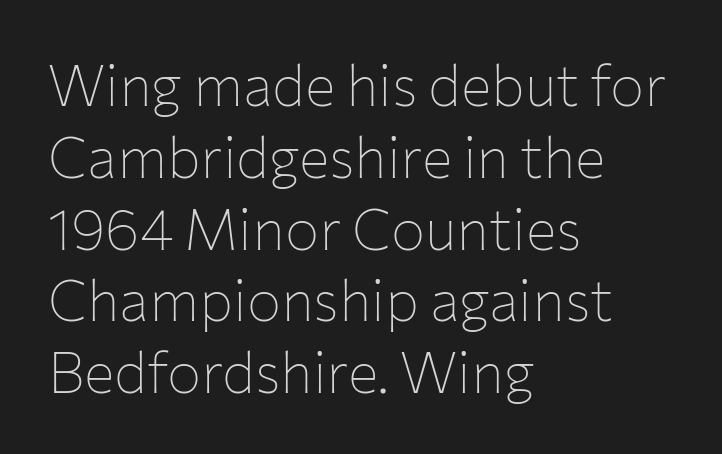
The image shows 57 px thin sans-serif type, upright; set left-aligned, normal line spacing (1.26x), normal letter spacing, not underlined; low stroke contrast and a medium x-height.
